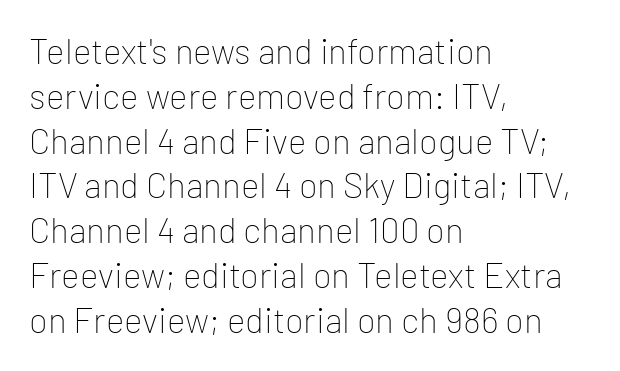
The passage shown is typed in a proportional face where columns would drift. When letters stand straight like this, we call the style roman or upright. No letter is thick-stroked: the sample isn't bold. No extra tracking has been applied to these lines.
